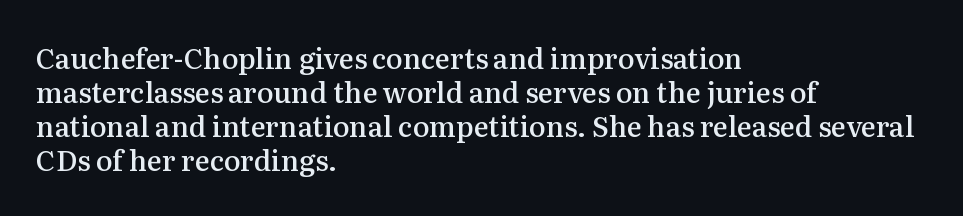
{"serif": "yes", "italic": "no", "bold": "semi", "weight": "semibold", "width": "normal", "stroke_contrast": "medium", "x_height": "medium", "monospaced": "no", "underline": "no", "align": "left", "line_spacing_ratio": 1.21, "letter_spacing": "normal", "letter_spacing_em": 0.0, "glyph_px": 28}
